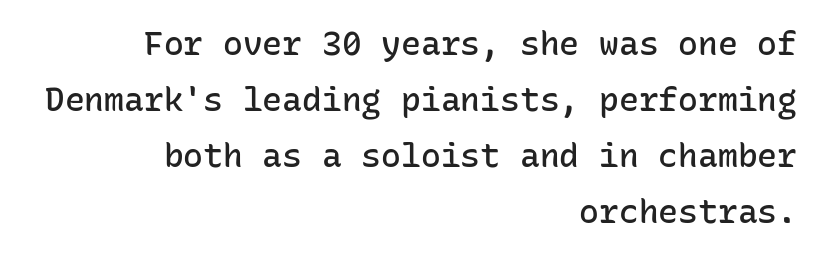
Q: Is the text bold? A: Semi-bold.
Q: Is the text italic (slanted)? A: No, it is upright.
Q: Is the typeface a serif or a sans-serif typeface? A: Sans-serif.
Q: Is the text underlined? A: No.
Q: How is the paragraph aligned? A: Right-aligned.
Q: Is the spacing between letters normal or unusually wide? A: Normal.
Q: Is the spacing between lines tight, normal or loose? A: Normal.
Q: Width (condensed, normal, or wide)? A: Normal.
Q: Stroke contrast? A: Low.
Q: x-height? A: Medium.
Q: Monospaced? A: Yes.
